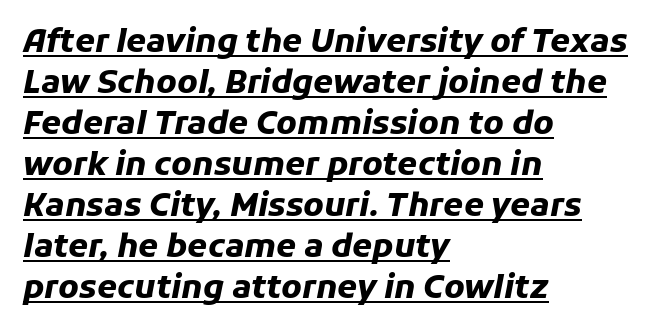
Spacing verdict: proportional, widths tailored to each character. Interline gaps are of average width in this sample. Compared with typical body copy, the letter spacing here is the same. The rendering uses a bold face; every stroke is thick and dark. The words here are underlined. The font's italic variant was chosen for this text.
